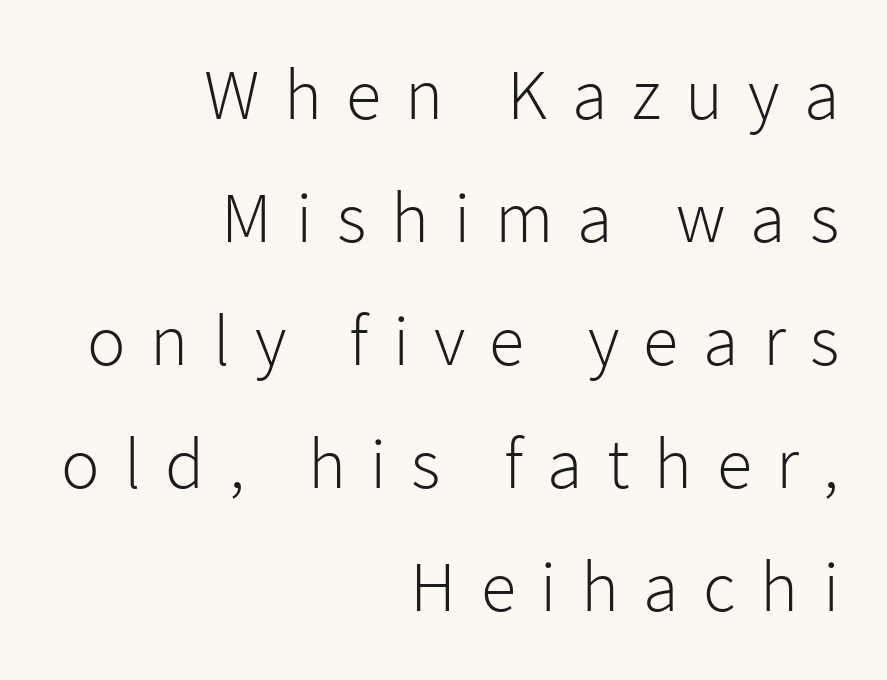
Loose tracking; the words dissolve into strings of separated letters. No word sits above an underline. A quiet, ordinary-to-light weight characterises the typeface. Think of a printed novel: that variable character pitch is what you see here.
